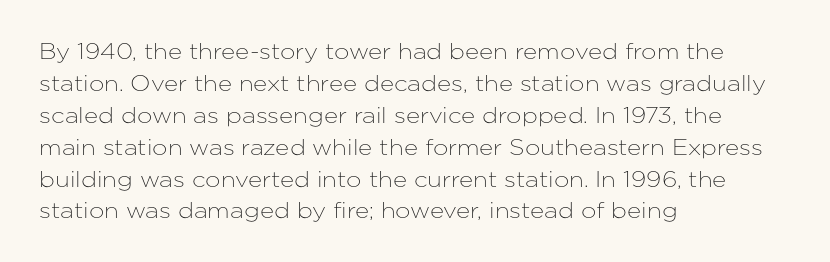
The image shows 22 px text type, upright; set left-aligned, normal line spacing (1.45x), normal letter spacing, not underlined.
